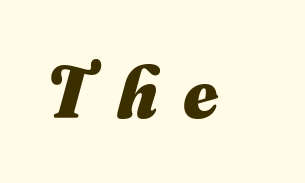
The image shows 73 px heavy type, italic (leaning right); set unusually wide letter spacing (+0.35 em), not underlined; medium stroke contrast and a small x-height.
